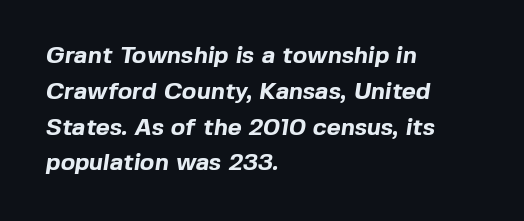
Q: Is the text bold? A: Yes.
Q: Is the text underlined? A: No.
Q: How is the paragraph aligned? A: Left-aligned.
Q: Is the spacing between letters normal or unusually wide? A: Normal.
Q: Is the spacing between lines tight, normal or loose? A: Normal.
